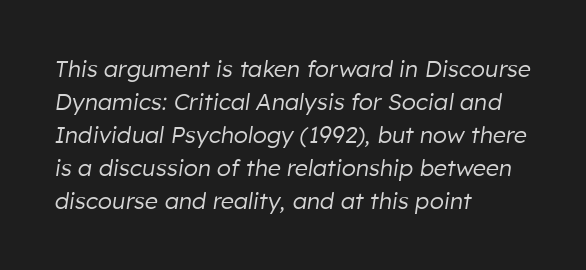
Q: Is the text bold? A: No.
Q: Is the text italic (slanted)? A: Yes, it leans right by about 8 degrees.
Q: Is the text underlined? A: No.
Q: How is the paragraph aligned? A: Left-aligned.
Q: Is the spacing between letters normal or unusually wide? A: Normal.
Q: Is the spacing between lines tight, normal or loose? A: Normal.
